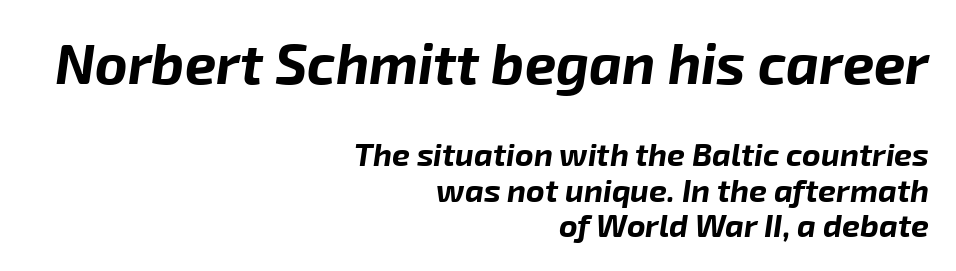
You get the large type first, then a drop to smaller type. Does the leading feel generous? Not at all — it's pinched. Honestly, the letter spacing is just normal — you wouldn't notice it. The typography opts for an oblique posture over an upright one. The glyphs are unaccompanied by any horizontal stroke below them.
